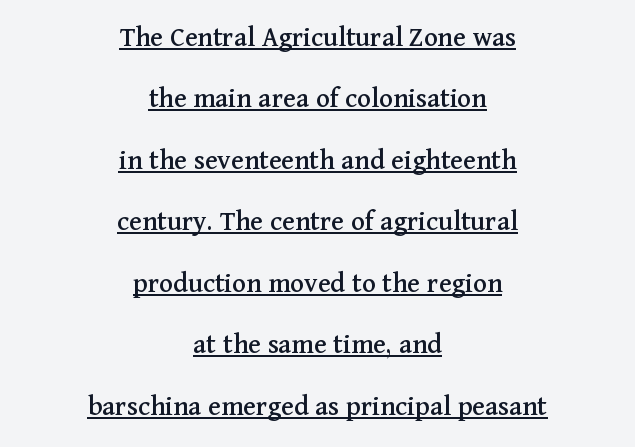
Q: Is the text italic (slanted)? A: No, it is upright.
Q: Is the typeface a serif or a sans-serif typeface? A: Serif.
Q: Is the text underlined? A: Yes.
Q: How is the paragraph aligned? A: Centered.
Q: Is the spacing between letters normal or unusually wide? A: Normal.
Q: Is the spacing between lines tight, normal or loose? A: Loose.
Q: Width (condensed, normal, or wide)? A: Normal.
Q: Stroke contrast? A: Medium.
Q: x-height? A: Medium.
Q: Monospaced? A: No.
